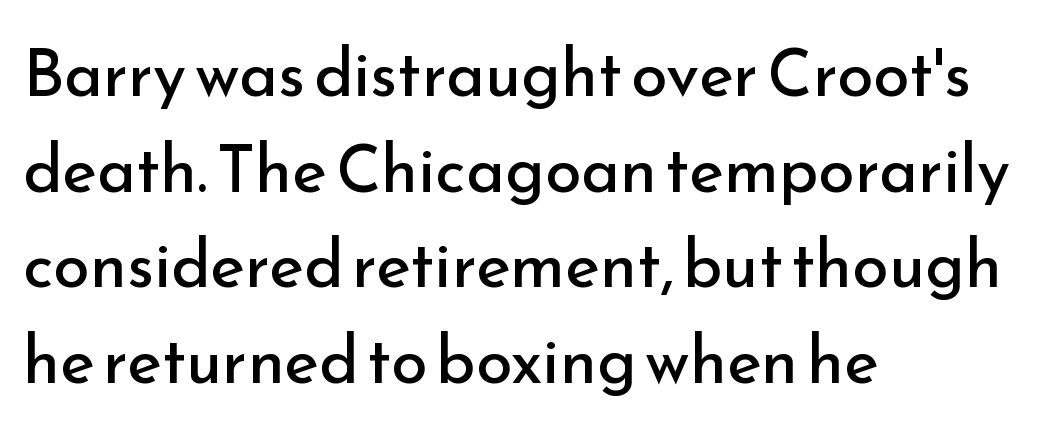
The image shows 66 px regular-weight sans-serif type, upright; set left-aligned, normal line spacing (1.45x), normal letter spacing, not underlined; low stroke contrast and a small x-height.
